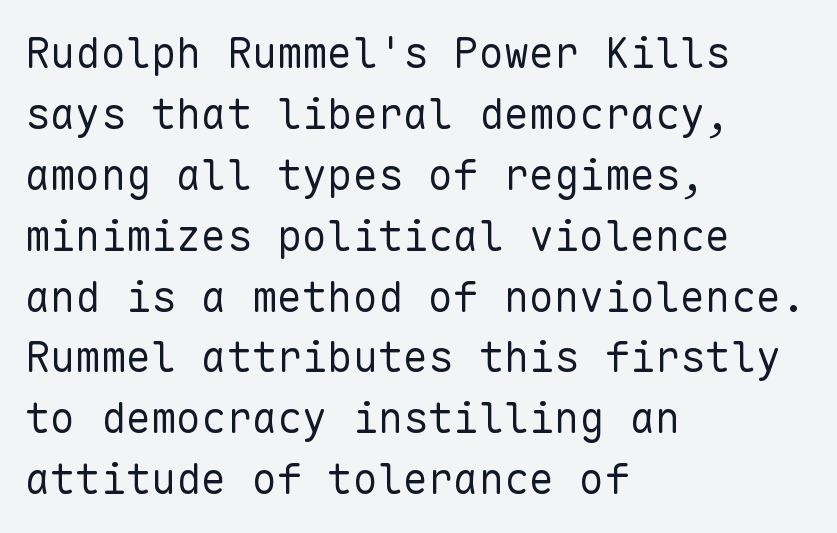
Think standard paragraph weight, or any step lighter than that. Teacher's note: observe the even left margin — that is flush-left alignment. Think of a typewriter: that constant character pitch is what you see here. The characters display no serif detailing; their extremities are plain. Designer's note — italics off, roman on.
